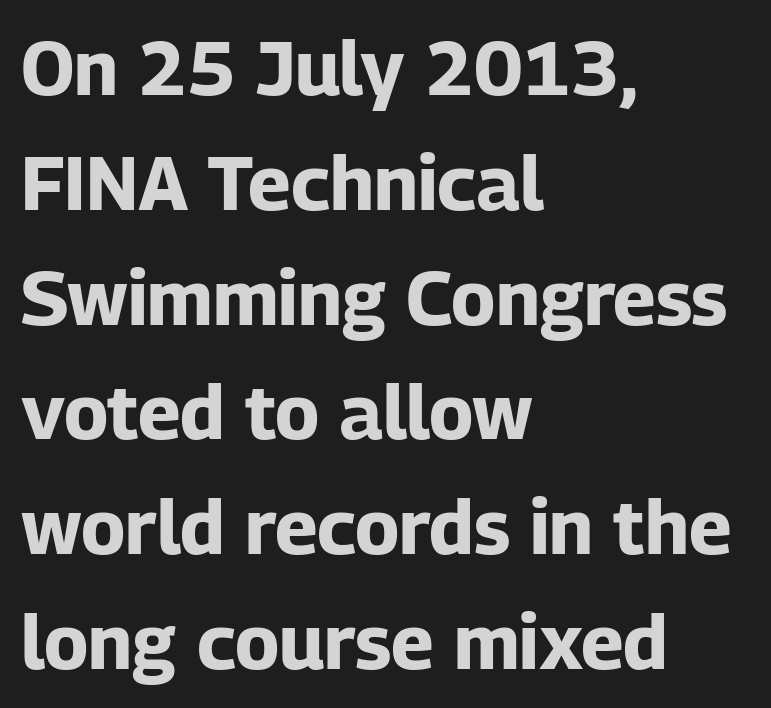
Q: Is the text bold? A: Yes.
Q: Is the text italic (slanted)? A: No, it is upright.
Q: Is the typeface a serif or a sans-serif typeface? A: Sans-serif.
Q: Is the text underlined? A: No.
Q: How is the paragraph aligned? A: Left-aligned.
Q: Is the spacing between letters normal or unusually wide? A: Normal.
Q: Is the spacing between lines tight, normal or loose? A: Normal.
Q: Width (condensed, normal, or wide)? A: Normal.
Q: Stroke contrast? A: Low.
Q: x-height? A: Medium.
Q: Monospaced? A: No.
